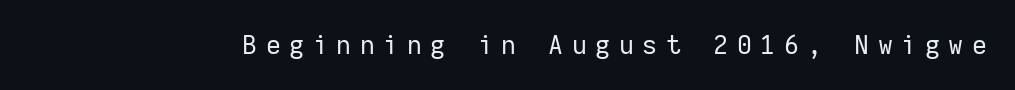
Q: Is the text bold? A: No.
Q: Is the text italic (slanted)? A: No, it is upright.
Q: Is the text underlined? A: No.
Q: Is the spacing between letters normal or unusually wide? A: Unusually wide.
